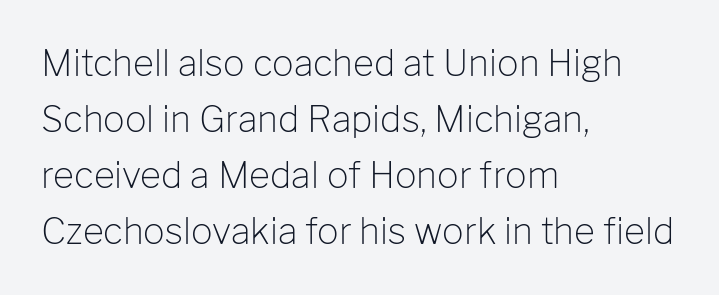
Q: Is the text bold? A: No.
Q: Is the text italic (slanted)? A: No, it is upright.
Q: Is the typeface a serif or a sans-serif typeface? A: Sans-serif.
Q: Is the text underlined? A: No.
Q: How is the paragraph aligned? A: Left-aligned.
Q: Is the spacing between letters normal or unusually wide? A: Normal.
Q: Is the spacing between lines tight, normal or loose? A: Normal.
Q: Width (condensed, normal, or wide)? A: Normal.
Q: Stroke contrast? A: Low.
Q: x-height? A: Medium.
Q: Monospaced? A: No.
